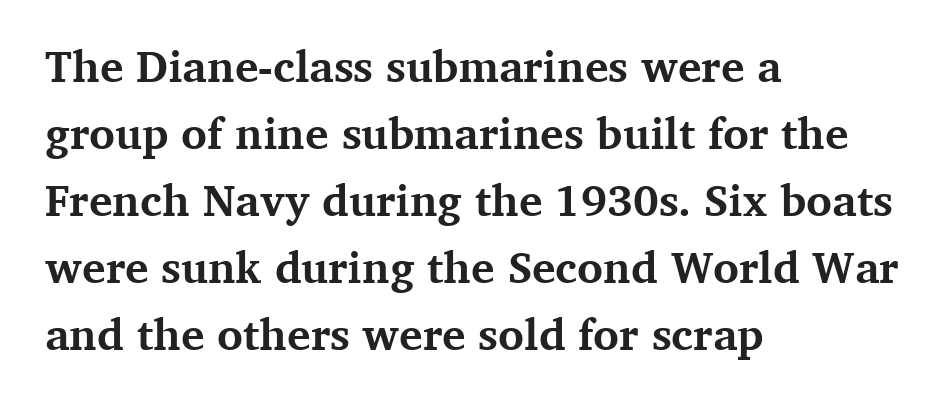
You can tell it's not italic because the verticals are truly vertical. Does the weight exceed regular? Yes, all the way to bold. These lines are rendered in a variable-pitch font. Note: serifs present on the glyphs.
